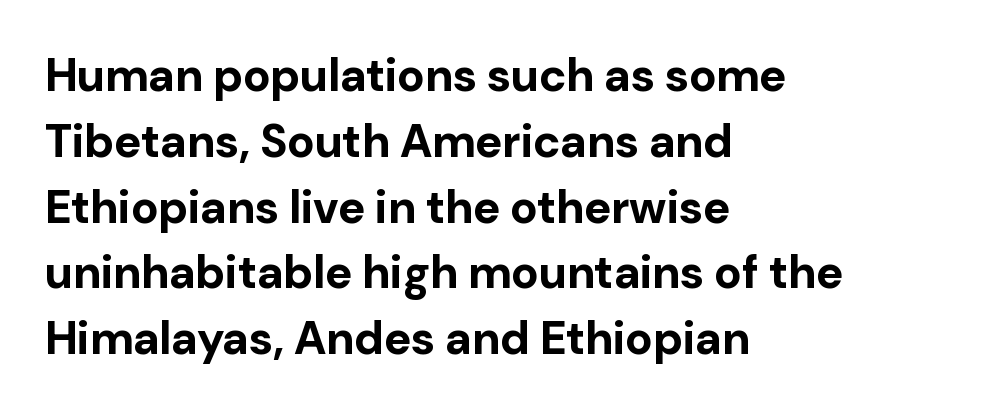
The image shows 46 px bold sans-serif type, upright; set left-aligned, normal line spacing (1.43x), normal letter spacing, not underlined; low stroke contrast and a medium x-height.
